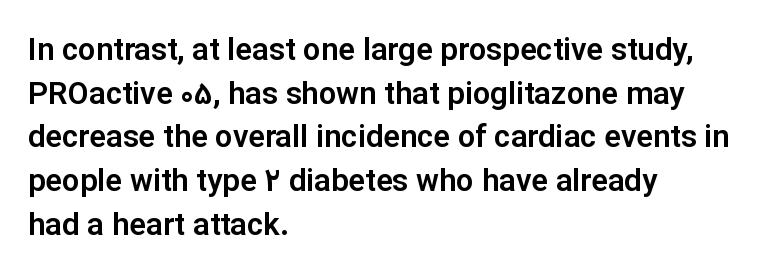
Q: Is the text italic (slanted)? A: No, it is upright.
Q: Is the typeface a serif or a sans-serif typeface? A: Sans-serif.
Q: Is the text underlined? A: No.
Q: How is the paragraph aligned? A: Left-aligned.
Q: Is the spacing between letters normal or unusually wide? A: Normal.
Q: Is the spacing between lines tight, normal or loose? A: Normal.
Q: Width (condensed, normal, or wide)? A: Normal.
Q: Stroke contrast? A: Low.
Q: x-height? A: Medium.
Q: Monospaced? A: No.
